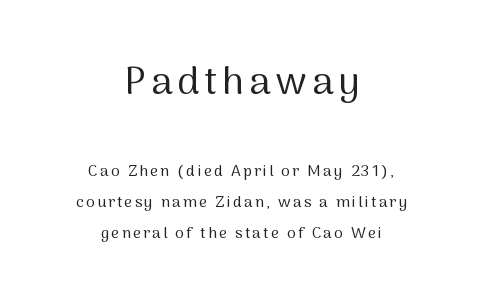
{"serif": "no", "italic": "no", "bold": "no", "weight": "regular", "width": "normal", "stroke_contrast": "medium", "x_height": "medium", "monospaced": "no", "underline": "no", "align": "center", "line_spacing": "loose", "line_spacing_ratio": 1.93, "larger_block": "first", "size_ratio": 2.44, "glyph_px": 39}
